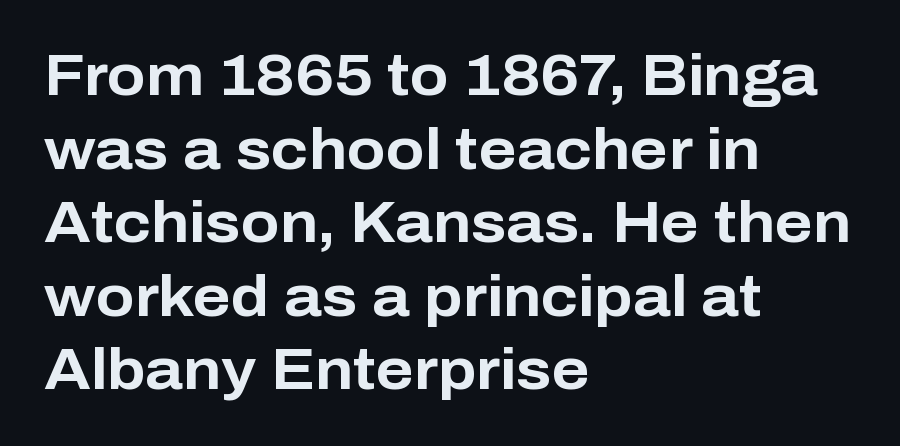
Letter spacing: default. The characters look thick and weighty, a clear bold. Looks like regular typesetting: each glyph gets only the width it needs. Nobody drew a line under any word here.
